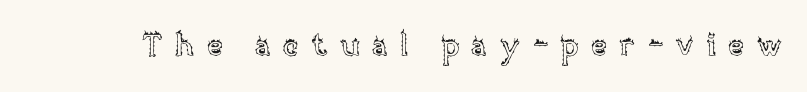
Q: Is the text italic (slanted)? A: No, it is upright.
Q: Is the text underlined? A: No.
Q: Is the spacing between letters normal or unusually wide? A: Unusually wide.
Q: Width (condensed, normal, or wide)? A: Normal.
Q: x-height? A: Large.
Q: Monospaced? A: No.
